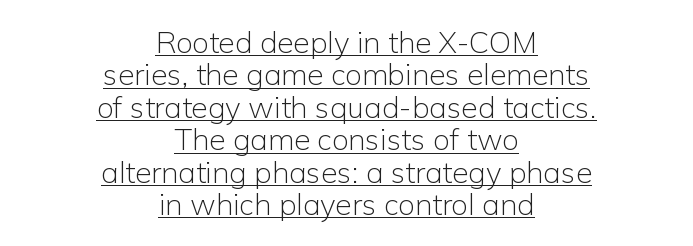
The image shows 30 px light sans-serif type, upright; set centered, tight line spacing (1.08x), normal letter spacing, underlined; low stroke contrast and a medium x-height.
